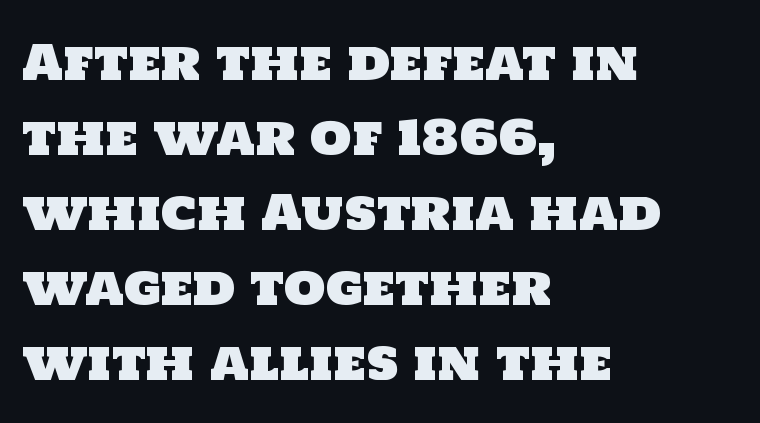
Q: Is the typeface a serif or a sans-serif typeface? A: Sans-serif.
Q: Is the text underlined? A: No.
Q: How is the paragraph aligned? A: Left-aligned.
Q: Is the spacing between letters normal or unusually wide? A: Normal.
Q: Is the spacing between lines tight, normal or loose? A: Normal.
Q: Width (condensed, normal, or wide)? A: Normal.
Q: Stroke contrast? A: Low.
Q: x-height? A: Large.
Q: Monospaced? A: No.
